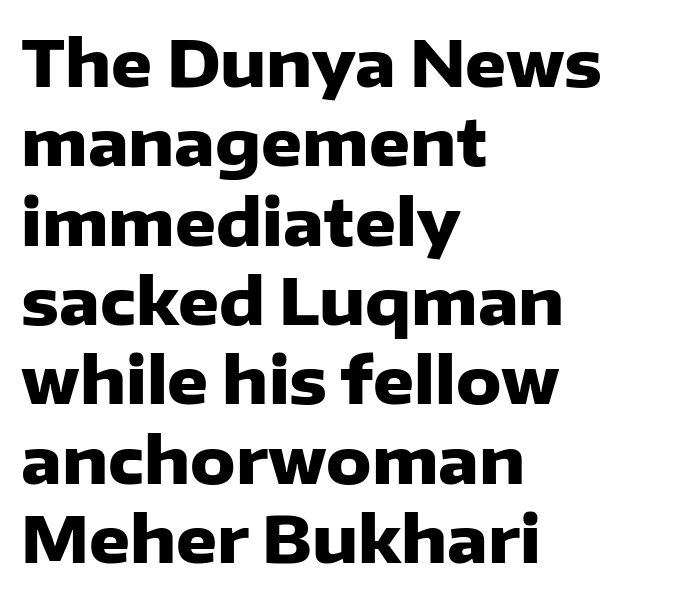
Q: Is the text bold? A: Yes.
Q: Is the text italic (slanted)? A: No, it is upright.
Q: Is the typeface a serif or a sans-serif typeface? A: Sans-serif.
Q: Is the text underlined? A: No.
Q: How is the paragraph aligned? A: Left-aligned.
Q: Is the spacing between letters normal or unusually wide? A: Normal.
Q: Width (condensed, normal, or wide)? A: Normal.
Q: Stroke contrast? A: Low.
Q: x-height? A: Medium.
Q: Monospaced? A: No.
